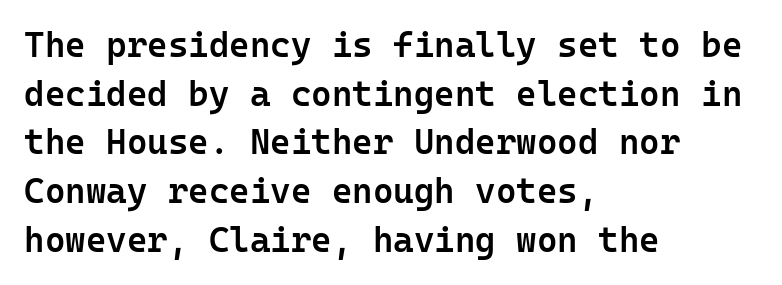
The setting favours the left margin, as ordinary paragraphs usually do. Here the designer chose a console-style face with uniform glyph widths. Characters follow at the spacing the type designer built in. Reading down the column, the eye jumps a familiar distance to each next line.
